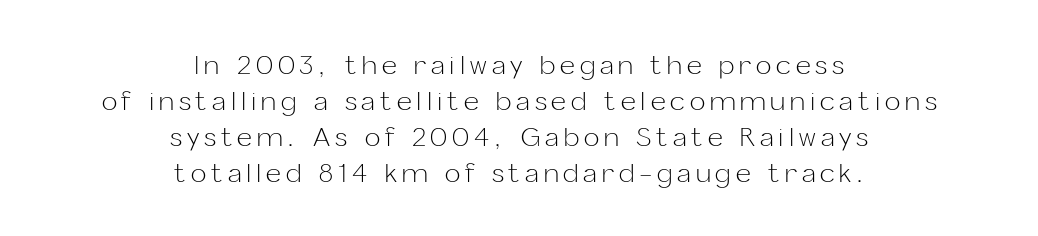
The image shows 26 px text type, upright; set centered, normal line spacing (1.39x), not underlined.
